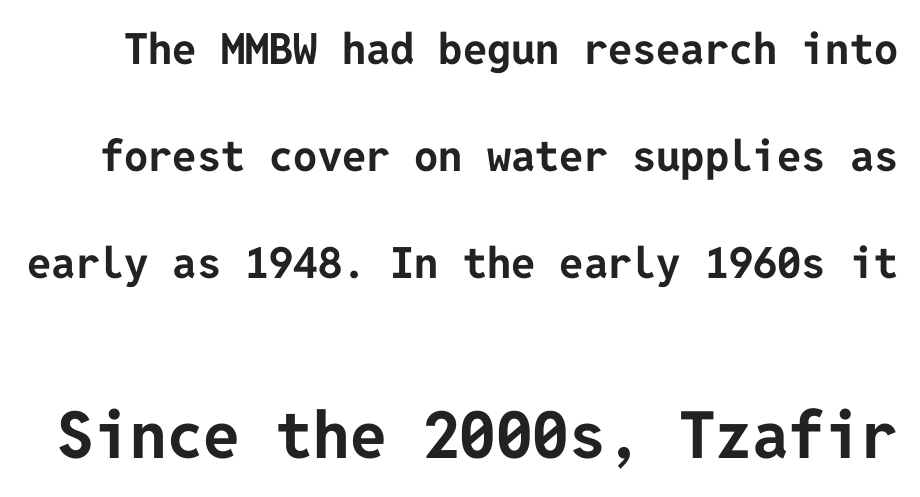
Q: Is the text bold? A: Yes.
Q: Is the text italic (slanted)? A: No, it is upright.
Q: Is the typeface a serif or a sans-serif typeface? A: Sans-serif.
Q: Is the text underlined? A: No.
Q: Is the spacing between letters normal or unusually wide? A: Normal.
Q: Is the spacing between lines tight, normal or loose? A: Loose.
Q: Which block of text is set in a larger size, the first (top) or the second (bottom)? A: The second (bottom) one.
Q: Width (condensed, normal, or wide)? A: Normal.
Q: Stroke contrast? A: Low.
Q: x-height? A: Medium.
